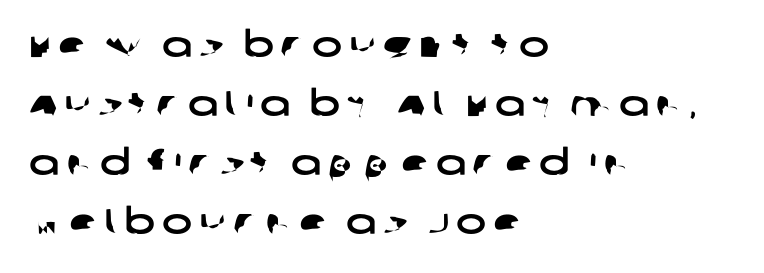
Q: Is the typeface a serif or a sans-serif typeface? A: Sans-serif.
Q: Is the text underlined? A: No.
Q: How is the paragraph aligned? A: Left-aligned.
Q: Is the spacing between lines tight, normal or loose? A: Normal.
Q: Width (condensed, normal, or wide)? A: Wide.
Q: Stroke contrast? A: Low.
Q: x-height? A: Large.
Q: Monospaced? A: No.
